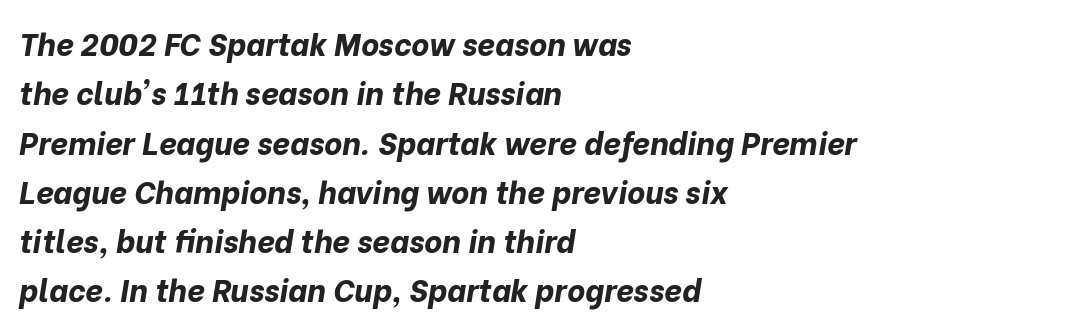
The vertical gap from one line to the next is medium. You can tell it's italic because the verticals aren't actually vertical. Spacing verdict: proportional, widths tailored to each character. Unmarked baselines from the first word to the last.
